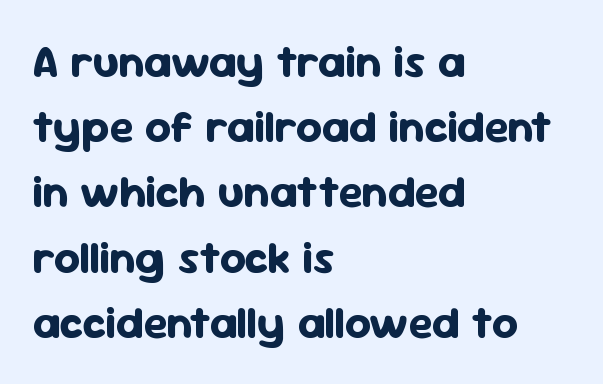
This sample uses an upright cut, with every glyph sitting square on the baseline. Honestly, the row spacing looks completely unremarkable. The line texture is even and compact thanks to regular tracking. This sample uses a sans-serif face.
